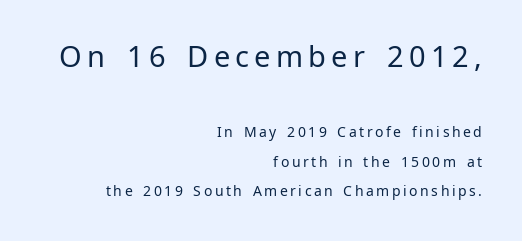
Serif or sans? Sans — the stroke terminals are bare. Caption: multi-line text, flush right, ragged left. Between these two stacked blocks, the higher one wins on size. The line-height multiplier appears high, well above default. These lines were composed using upright roman letters. Proportional: the letters do not fall into vertical columns.
